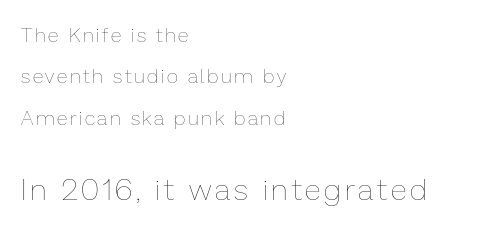
One-word summary of the alignment: left. A roman cut, with each character standing at attention. Each letter keeps its own natural width here, so spacing adapts to shape. Bold? No — there's no thickening of the strokes. Scale increases going downward across the two blocks.
